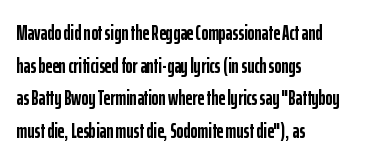
The rendering anchors every line to the left-hand side. In terms of posture, this sample is upright. This sample uses plain, unmodified letter spacing. The gap between lines stays unmarked.
